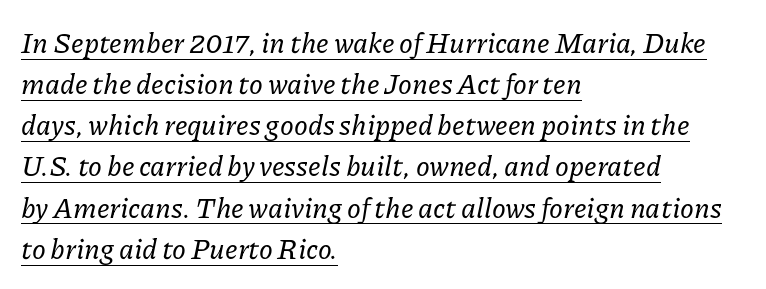
Q: Is the text italic (slanted)? A: Yes, it leans right by about 11 degrees.
Q: Is the typeface a serif or a sans-serif typeface? A: Serif.
Q: Is the text underlined? A: Yes.
Q: How is the paragraph aligned? A: Left-aligned.
Q: Is the spacing between letters normal or unusually wide? A: Normal.
Q: Is the spacing between lines tight, normal or loose? A: Normal.
Q: Width (condensed, normal, or wide)? A: Normal.
Q: Stroke contrast? A: Low.
Q: x-height? A: Medium.
Q: Monospaced? A: No.
